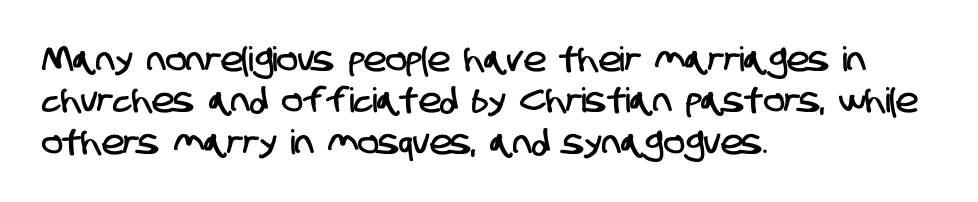
Looks like regular typesetting: each glyph gets only the width it needs. Serif or sans? Sans — the stroke terminals are bare. The paragraph shown leans on its left margin. The passage shown is not underscored anywhere. Letter spacing: default.
